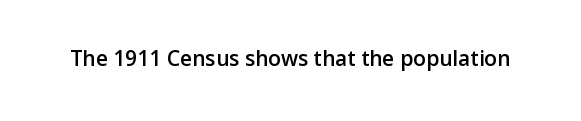
Typesetter's note: demi weight, one step under bold. The specimen omits any rule beneath the text block's lines. Is there any slant? The stems are plumb. Does extra space separate the letters? No, they use regular spacing.
